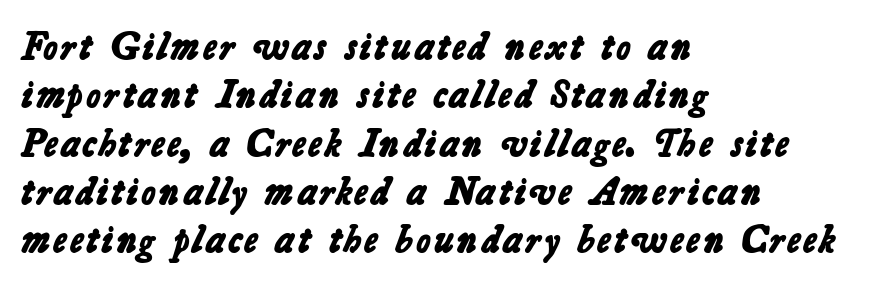
Q: Is the text bold? A: Yes.
Q: Is the typeface a serif or a sans-serif typeface? A: Sans-serif.
Q: Is the text underlined? A: No.
Q: How is the paragraph aligned? A: Left-aligned.
Q: Is the spacing between letters normal or unusually wide? A: Normal.
Q: Width (condensed, normal, or wide)? A: Normal.
Q: Stroke contrast? A: Low.
Q: x-height? A: Medium.
Q: Monospaced? A: No.
